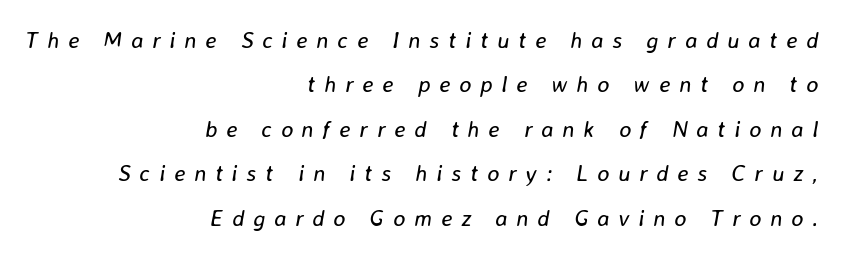
Q: Is the text bold? A: No.
Q: Is the text italic (slanted)? A: Yes, it leans right by about 8 degrees.
Q: Is the text underlined? A: No.
Q: How is the paragraph aligned? A: Right-aligned.
Q: Is the spacing between letters normal or unusually wide? A: Unusually wide.
Q: Is the spacing between lines tight, normal or loose? A: Loose.
